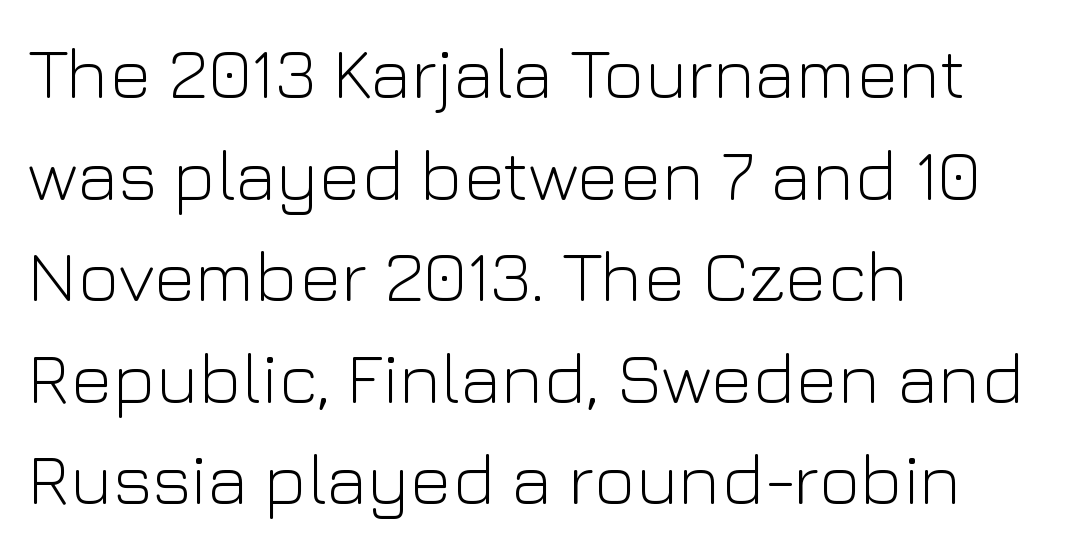
Q: Is the text bold? A: No.
Q: Is the text italic (slanted)? A: No, it is upright.
Q: Is the typeface a serif or a sans-serif typeface? A: Sans-serif.
Q: Is the text underlined? A: No.
Q: How is the paragraph aligned? A: Left-aligned.
Q: Is the spacing between letters normal or unusually wide? A: Normal.
Q: Is the spacing between lines tight, normal or loose? A: Normal.
Q: Width (condensed, normal, or wide)? A: Normal.
Q: Stroke contrast? A: Low.
Q: x-height? A: Medium.
Q: Monospaced? A: No.
